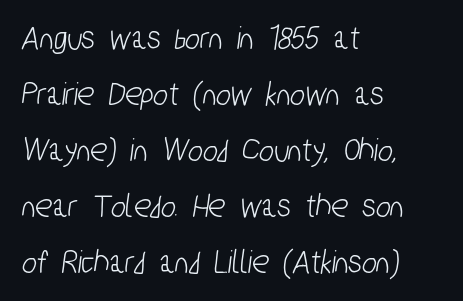
Leading matches the norm, producing a regular column. A student would call this left alignment; a typographer would say flush left, rag right. The face used here is proportionally spaced, like ordinary book or web type. Just letters on the line, the space beneath them empty.
